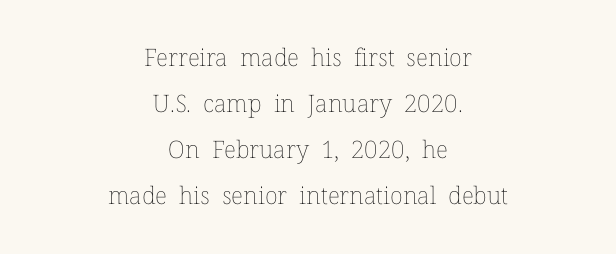
The image shows 24 px text type, upright; set centered, loose line spacing (1.91x), normal letter spacing, not underlined.
